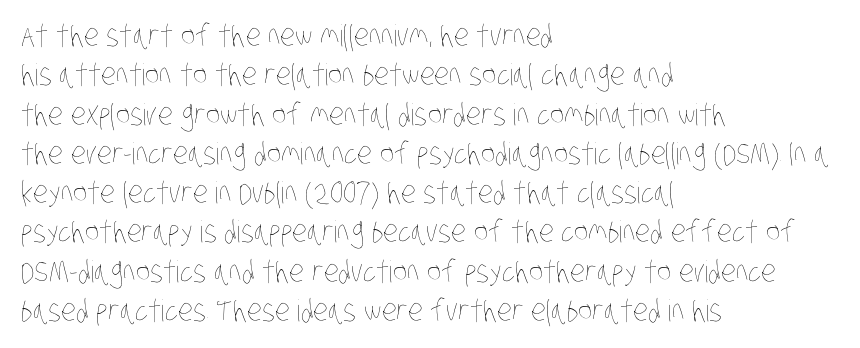
The image shows 30 px thin, condensed type; set left-aligned, normal line spacing (1.31x), normal letter spacing, not underlined; low stroke contrast and a large x-height.
